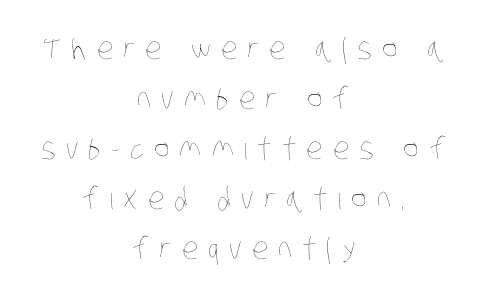
{"bold": "no", "weight": "thin", "width": "condensed", "stroke_contrast": "low", "x_height": "large", "monospaced": "no", "underline": "no", "align": "center", "line_spacing": "normal", "line_spacing_ratio": 1.67, "letter_spacing": "wide", "letter_spacing_em": 0.33, "glyph_px": 30}
